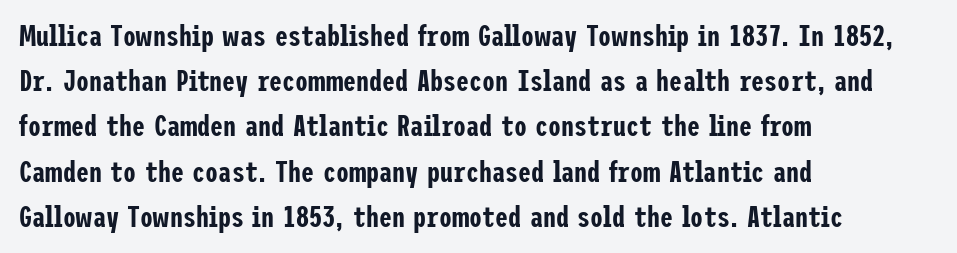
{"serif": "no", "italic": "no", "width": "condensed", "stroke_contrast": "low", "x_height": "medium", "underline": "no", "align": "left", "line_spacing": "normal", "line_spacing_ratio": 1.56, "letter_spacing": "normal", "letter_spacing_em": 0.0, "glyph_px": 29}
